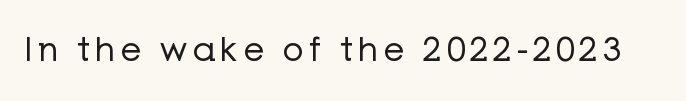
Q: Is the text bold? A: No.
Q: Is the text italic (slanted)? A: No, it is upright.
Q: Is the typeface a serif or a sans-serif typeface? A: Sans-serif.
Q: Is the text underlined? A: No.
Q: Width (condensed, normal, or wide)? A: Normal.
Q: Stroke contrast? A: Low.
Q: x-height? A: Medium.
Q: Monospaced? A: No.
